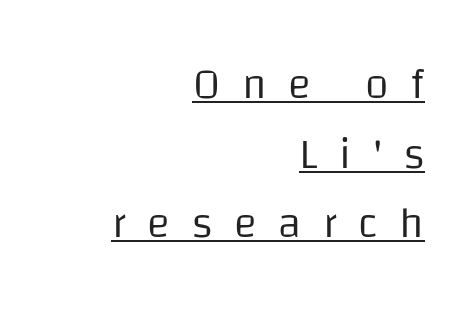
Q: Is the text bold? A: No.
Q: Is the text italic (slanted)? A: No, it is upright.
Q: Is the typeface a serif or a sans-serif typeface? A: Sans-serif.
Q: Is the text underlined? A: Yes.
Q: How is the paragraph aligned? A: Right-aligned.
Q: Is the spacing between letters normal or unusually wide? A: Unusually wide.
Q: Is the spacing between lines tight, normal or loose? A: Normal.
Q: Width (condensed, normal, or wide)? A: Normal.
Q: Stroke contrast? A: Low.
Q: x-height? A: Large.
Q: Monospaced? A: No.
